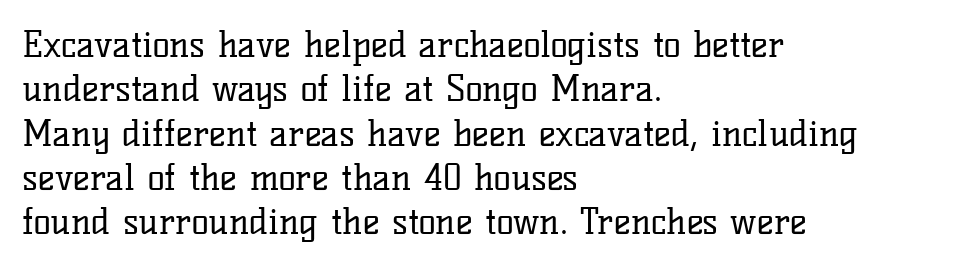
Here the glyphs are tracked normally, forming tight word shapes. The glyphs are unaccompanied by any horizontal stroke below them. Do the characters align in a grid? No, the font is proportional. Font category for this specimen: serif.
